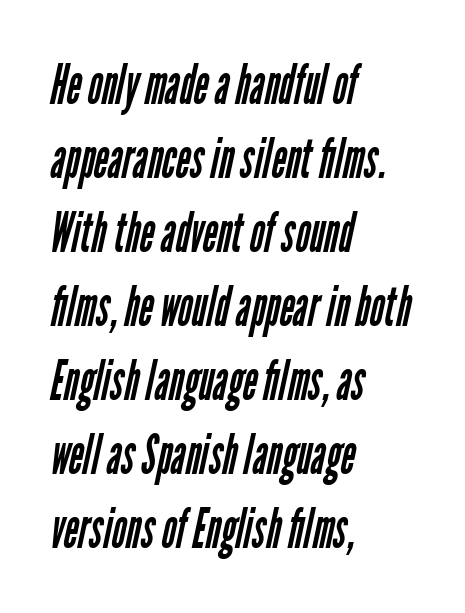
{"serif": "no", "bold": "no", "weight": "regular", "width": "condensed", "stroke_contrast": "low", "x_height": "medium", "monospaced": "no", "underline": "no", "align": "left", "line_spacing": "normal", "line_spacing_ratio": 1.32, "letter_spacing": "normal", "letter_spacing_em": 0.0, "glyph_px": 56}
